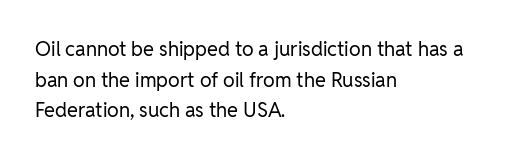
{"italic": "no", "bold": "no", "underline": "no", "align": "left", "line_spacing": "normal", "line_spacing_ratio": 1.53, "letter_spacing": "normal", "letter_spacing_em": 0.0, "glyph_px": 20}
